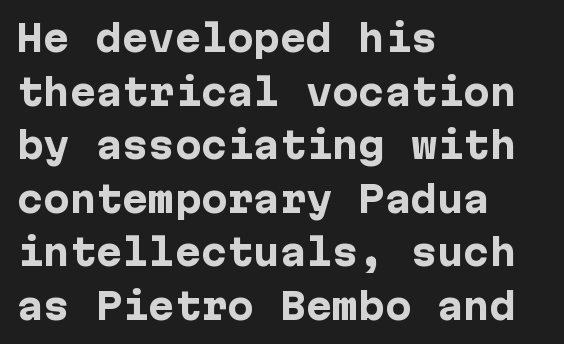
The image shows 35 px heavy sans-serif type, upright; set left-aligned, normal line spacing (1.53x), normal letter spacing, not underlined; low stroke contrast and a medium x-height.
